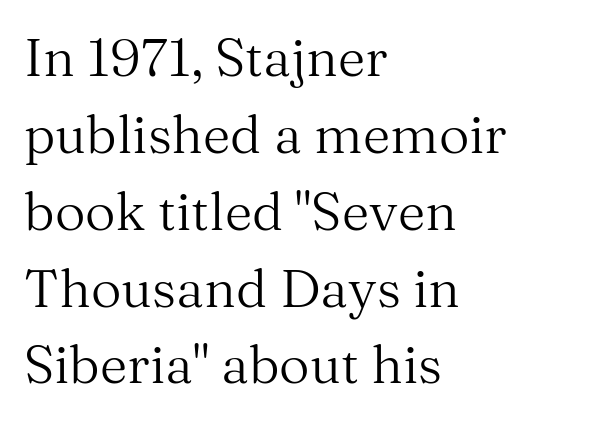
Q: Is the text bold? A: No.
Q: Is the text italic (slanted)? A: No, it is upright.
Q: Is the typeface a serif or a sans-serif typeface? A: Serif.
Q: Is the text underlined? A: No.
Q: How is the paragraph aligned? A: Left-aligned.
Q: Is the spacing between letters normal or unusually wide? A: Normal.
Q: Is the spacing between lines tight, normal or loose? A: Normal.
Q: Width (condensed, normal, or wide)? A: Normal.
Q: Stroke contrast? A: Medium.
Q: x-height? A: Medium.
Q: Monospaced? A: No.
